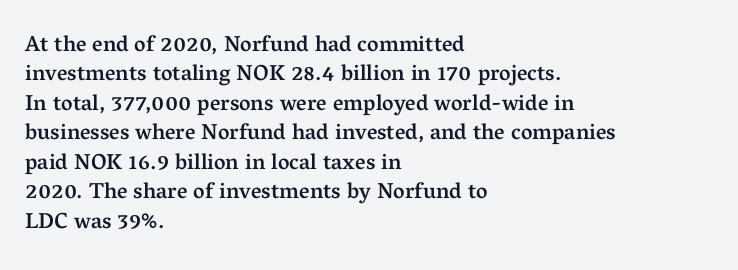
The image shows 22 px text type, upright; set left-aligned, normal line spacing (1.34x), normal letter spacing, not underlined.
